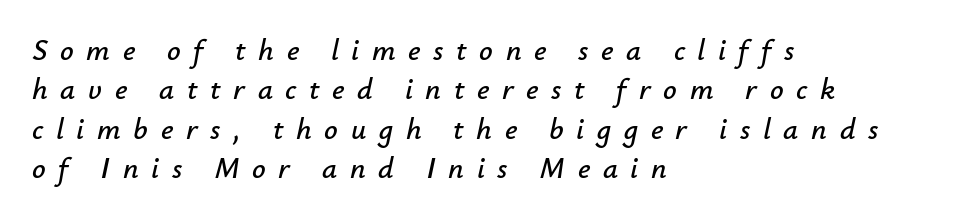
Q: Is the text italic (slanted)? A: Yes, it leans right by about 12 degrees.
Q: Is the text underlined? A: No.
Q: How is the paragraph aligned? A: Left-aligned.
Q: Is the spacing between letters normal or unusually wide? A: Unusually wide.
Q: Is the spacing between lines tight, normal or loose? A: Normal.
Q: Width (condensed, normal, or wide)? A: Normal.
Q: Stroke contrast? A: Low.
Q: x-height? A: Small.
Q: Monospaced? A: No.
